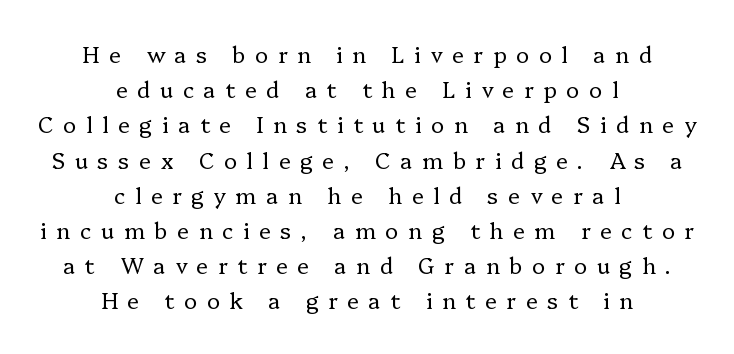
{"italic": "no", "bold": "no", "underline": "no", "align": "center", "line_spacing": "normal", "line_spacing_ratio": 1.6, "letter_spacing": "wide", "letter_spacing_em": 0.44, "glyph_px": 22}
